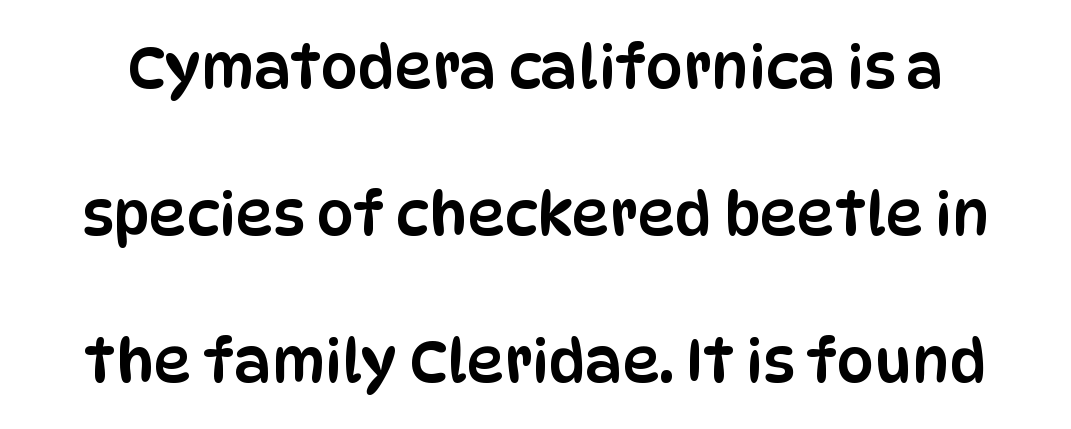
{"serif": "no", "italic": "no", "width": "condensed", "stroke_contrast": "low", "x_height": "large", "monospaced": "no", "underline": "no", "line_spacing": "loose", "line_spacing_ratio": 2.49, "letter_spacing": "normal", "letter_spacing_em": 0.0, "glyph_px": 59}
